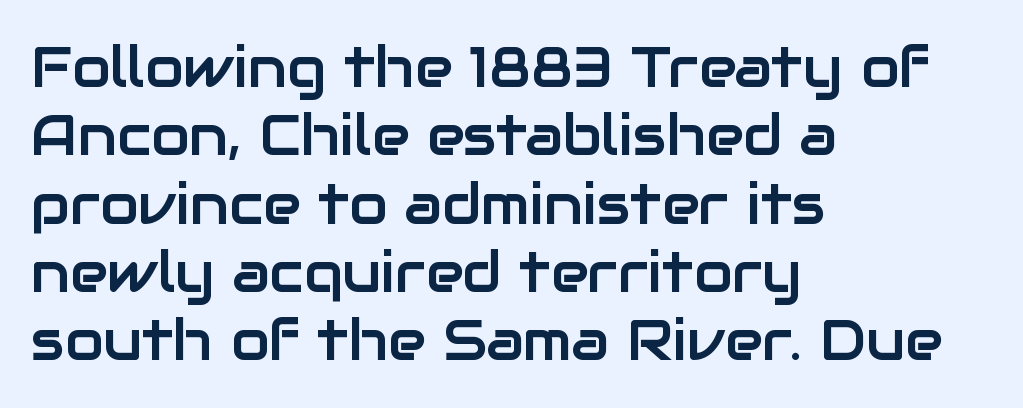
You can tell from the bare stems that sans-serif type was used. The rendering uses natural spacing where letterforms have individual widths. Every character sits straight up, as roman type does. Nobody drew a line under any word here.
